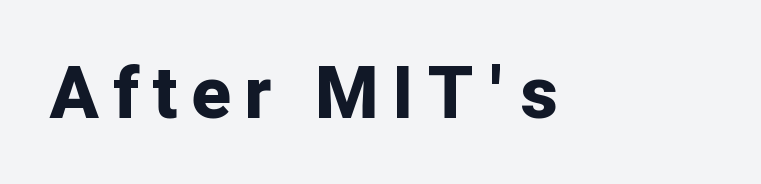
{"serif": "no", "italic": "no", "bold": "yes", "weight": "bold", "width": "normal", "stroke_contrast": "low", "x_height": "medium", "monospaced": "no", "underline": "no", "letter_spacing": "wide", "letter_spacing_em": 0.21, "glyph_px": 71}
